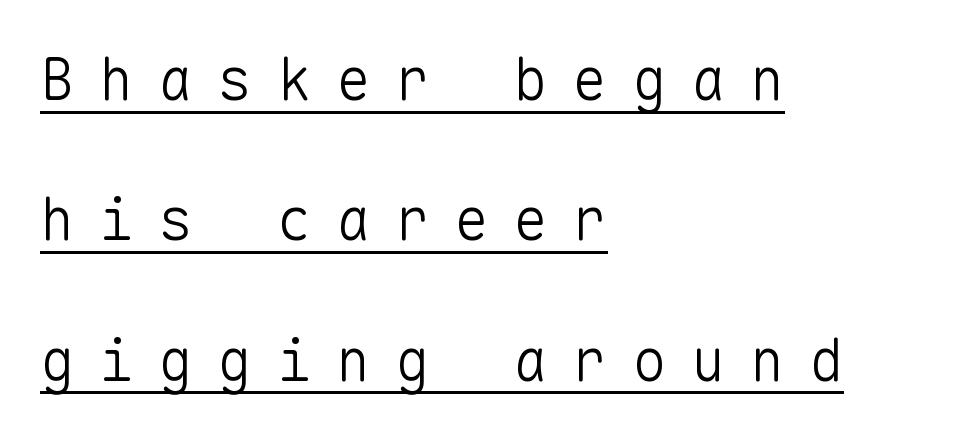
The weight tops out at a normal text grade. The typography opts for an upright posture over an oblique one. The passage shown is typed in a monospace face where columns stay perfectly aligned. The space between consecutive lines is lavish. In terms of letterspacing, this is a distinctly airy, spread setting.
